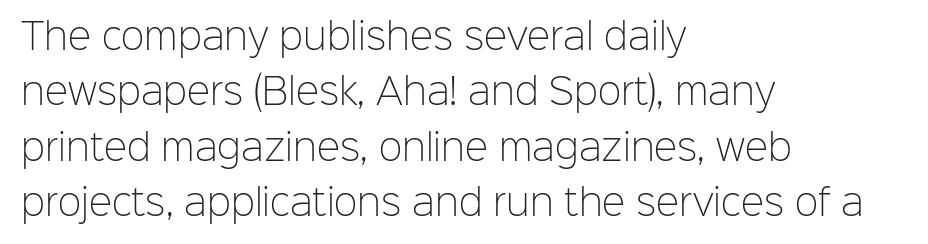
{"serif": "no", "italic": "no", "bold": "no", "weight": "light", "width": "normal", "stroke_contrast": "low", "x_height": "medium", "monospaced": "no", "underline": "no", "align": "left", "line_spacing": "normal", "line_spacing_ratio": 1.58, "letter_spacing": "normal", "letter_spacing_em": 0.0, "glyph_px": 35}
